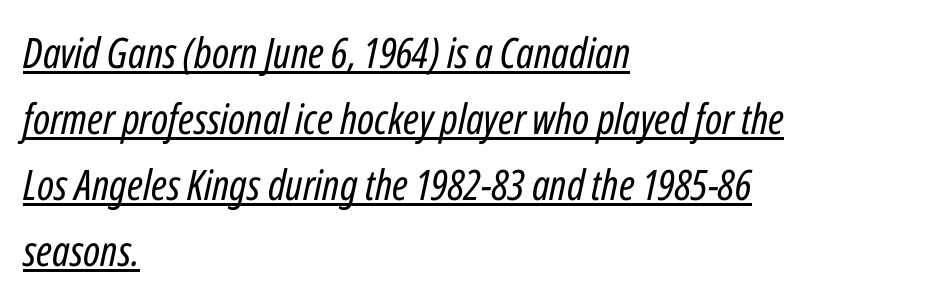
Q: Is the text bold? A: No.
Q: Is the text italic (slanted)? A: Yes, it leans right by about 12 degrees.
Q: Is the text underlined? A: Yes.
Q: How is the paragraph aligned? A: Left-aligned.
Q: Is the spacing between letters normal or unusually wide? A: Normal.
Q: Is the spacing between lines tight, normal or loose? A: Normal.
Q: Width (condensed, normal, or wide)? A: Condensed.
Q: Stroke contrast? A: Low.
Q: x-height? A: Medium.
Q: Monospaced? A: No.
